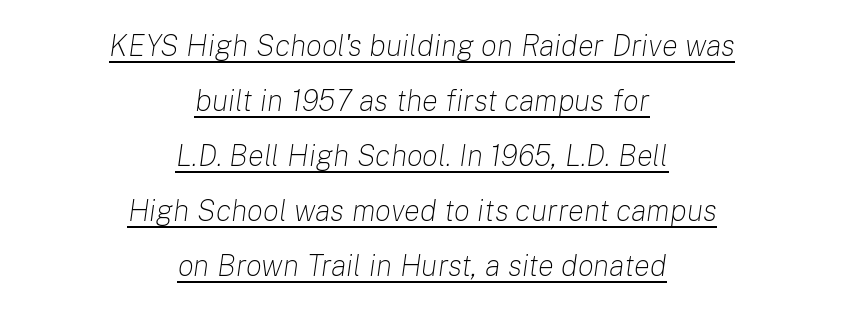
Where is the straight margin? There isn't one; the lines are centered. Notice how the stems are inclined rather than vertical — that's the hallmark of italics. You can see a thin bar hugging the bottom of the glyphs. No extra tracking has been applied to these lines. Think standard paragraph weight, or any step lighter than that.
